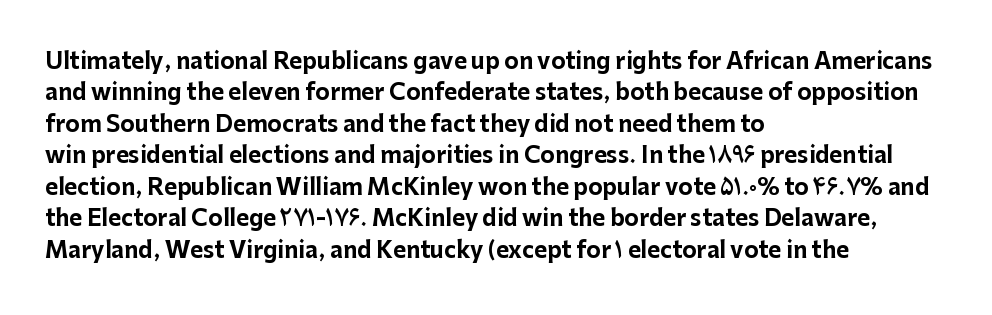
Q: Is the text bold? A: Yes.
Q: Is the text italic (slanted)? A: No, it is upright.
Q: Is the text underlined? A: No.
Q: How is the paragraph aligned? A: Left-aligned.
Q: Is the spacing between letters normal or unusually wide? A: Normal.
Q: Is the spacing between lines tight, normal or loose? A: Normal.
